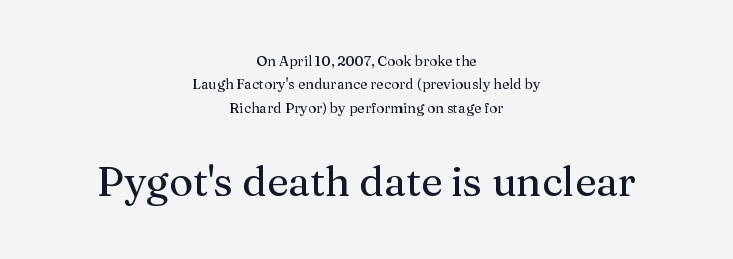
Here the designer chose a conventional face with non-uniform glyph widths. Vertical spacing — default. Lines of text with bare space underneath. Tall strokes in this sample are plumb rather than angled.
